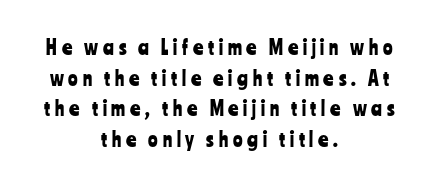
Q: Is the text italic (slanted)? A: No, it is upright.
Q: Is the text underlined? A: No.
Q: How is the paragraph aligned? A: Centered.
Q: Is the spacing between letters normal or unusually wide? A: Unusually wide.
Q: Is the spacing between lines tight, normal or loose? A: Normal.
